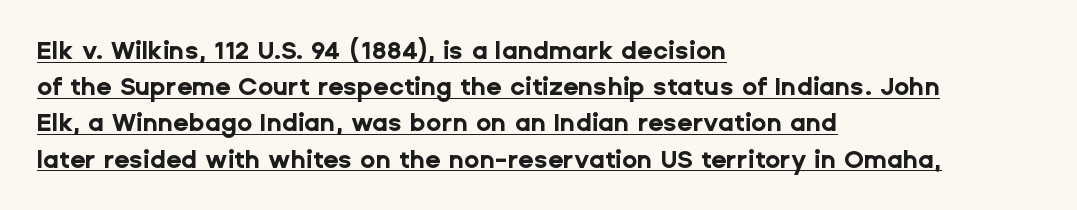
{"italic": "no", "bold": "yes", "underline": "yes", "align": "left", "line_spacing": "normal", "line_spacing_ratio": 1.45, "letter_spacing": "normal", "letter_spacing_em": 0.0, "glyph_px": 25}
